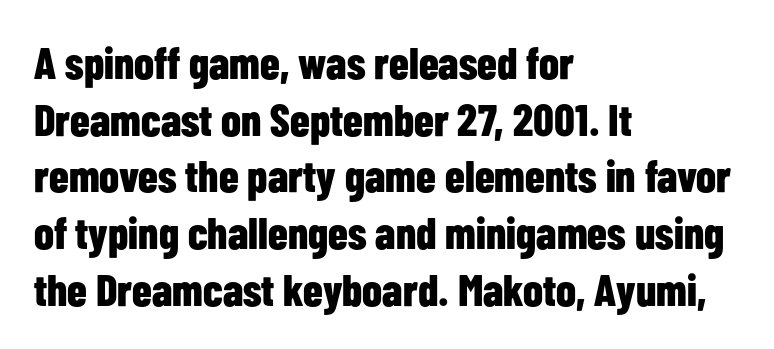
{"serif": "no", "italic": "no", "bold": "yes", "weight": "bold", "width": "condensed", "stroke_contrast": "low", "x_height": "medium", "monospaced": "no", "underline": "no", "align": "left", "line_spacing": "normal", "line_spacing_ratio": 1.26, "letter_spacing": "normal", "letter_spacing_em": 0.0, "glyph_px": 45}
